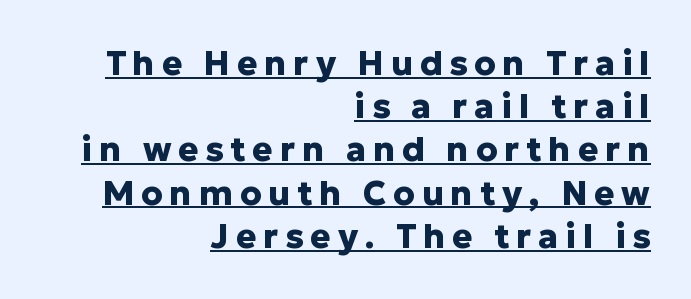
{"serif": "no", "italic": "no", "bold": "yes", "weight": "heavy", "width": "normal", "stroke_contrast": "low", "x_height": "medium", "monospaced": "no", "underline": "yes", "align": "right", "line_spacing": "normal", "line_spacing_ratio": 1.27, "letter_spacing": "wide", "letter_spacing_em": 0.2, "glyph_px": 34}
